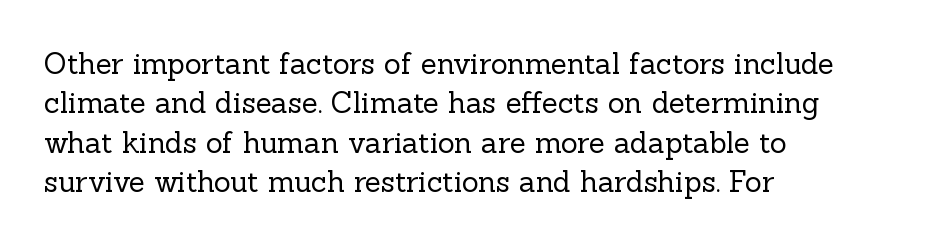
{"serif": "yes", "italic": "no", "bold": "no", "weight": "regular", "width": "normal", "x_height": "medium", "monospaced": "no", "underline": "no", "align": "left", "line_spacing": "normal", "line_spacing_ratio": 1.36, "letter_spacing": "normal", "letter_spacing_em": 0.0, "glyph_px": 29}
